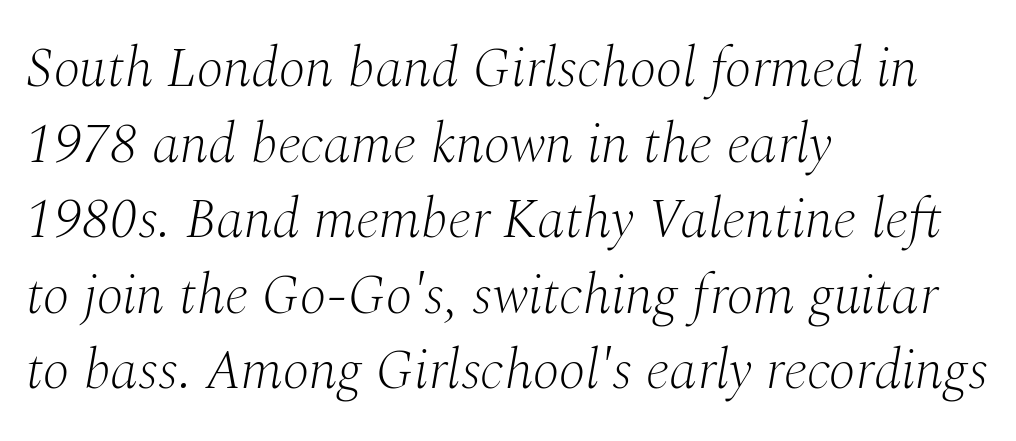
The image shows 56 px light serif type, italic (leaning right); set left-aligned, normal line spacing (1.35x), normal letter spacing, not underlined; medium stroke contrast and a medium x-height.
